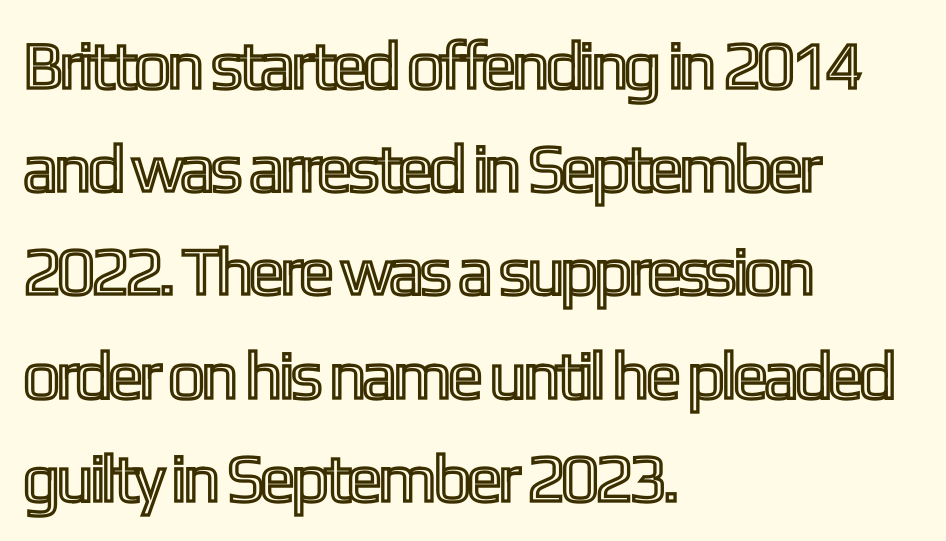
The image shows 67 px condensed type, upright; set left-aligned, normal line spacing (1.54x), normal letter spacing, not underlined; a medium x-height.
